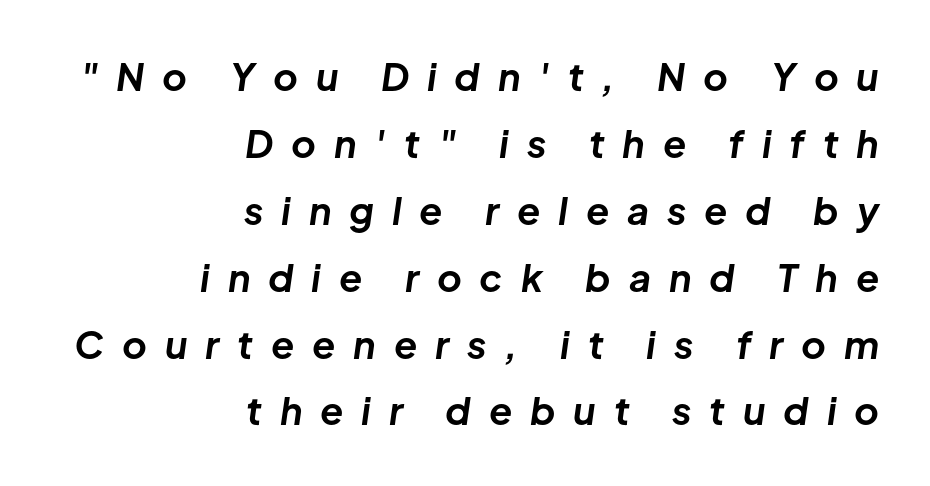
{"italic": "yes", "lean": "right", "slant_degrees": 8, "bold": "yes", "weight": "bold", "width": "normal", "stroke_contrast": "low", "x_height": "medium", "monospaced": "no", "underline": "no", "align": "right", "line_spacing_ratio": 1.76, "letter_spacing": "wide", "letter_spacing_em": 0.47, "glyph_px": 38}
